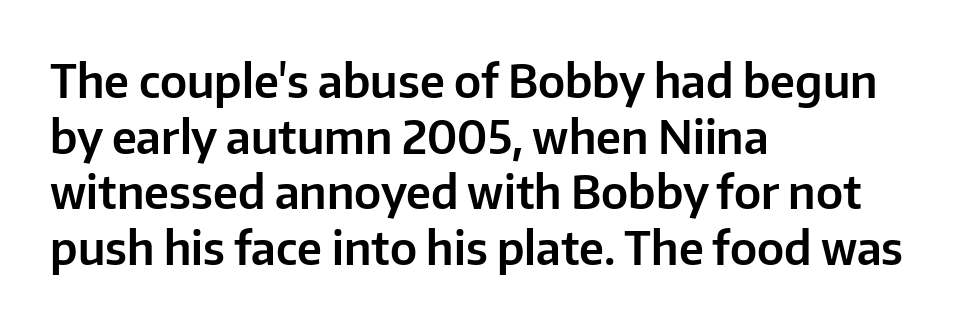
Q: Is the text italic (slanted)? A: No, it is upright.
Q: Is the typeface a serif or a sans-serif typeface? A: Sans-serif.
Q: Is the text underlined? A: No.
Q: How is the paragraph aligned? A: Left-aligned.
Q: Is the spacing between letters normal or unusually wide? A: Normal.
Q: Width (condensed, normal, or wide)? A: Normal.
Q: Stroke contrast? A: Low.
Q: x-height? A: Medium.
Q: Monospaced? A: No.
